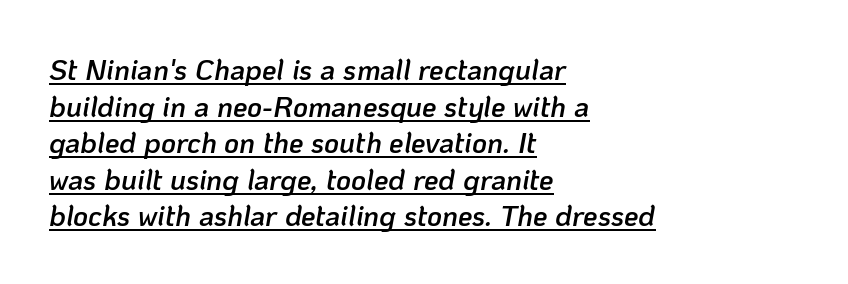
{"italic": "yes", "lean": "right", "slant_degrees": 10, "bold": "semi", "weight": "semibold", "width": "normal", "stroke_contrast": "low", "x_height": "medium", "monospaced": "no", "underline": "yes", "align": "left", "line_spacing": "normal", "line_spacing_ratio": 1.26, "letter_spacing": "normal", "letter_spacing_em": 0.0, "glyph_px": 29}
